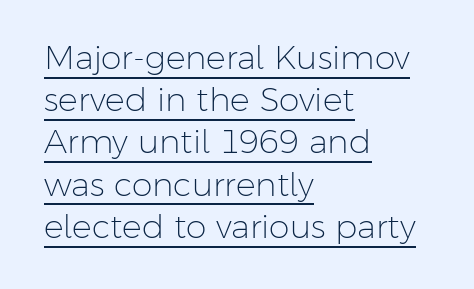
Q: Is the text bold? A: No.
Q: Is the text italic (slanted)? A: No, it is upright.
Q: Is the typeface a serif or a sans-serif typeface? A: Sans-serif.
Q: Is the text underlined? A: Yes.
Q: How is the paragraph aligned? A: Left-aligned.
Q: Is the spacing between letters normal or unusually wide? A: Normal.
Q: Is the spacing between lines tight, normal or loose? A: Normal.
Q: Width (condensed, normal, or wide)? A: Normal.
Q: Stroke contrast? A: Low.
Q: x-height? A: Medium.
Q: Monospaced? A: No.
